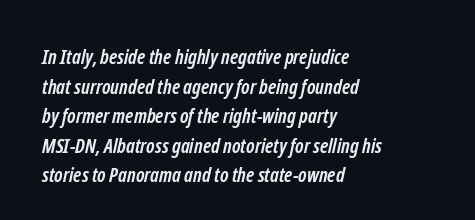
{"bold": "yes", "underline": "no", "align": "left", "line_spacing": "normal", "line_spacing_ratio": 1.48, "letter_spacing": "normal", "letter_spacing_em": 0.0, "glyph_px": 20}
